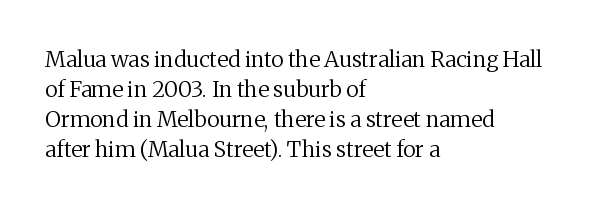
The image shows 22 px text type, upright; set left-aligned, normal line spacing (1.37x), normal letter spacing, not underlined.
